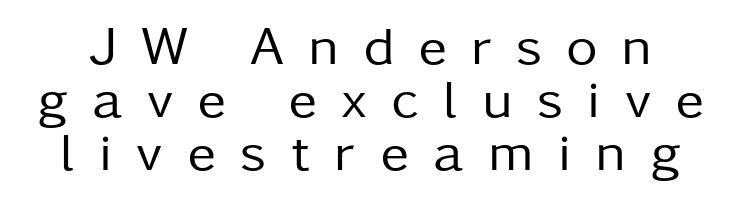
{"serif": "no", "italic": "no", "bold": "no", "weight": "regular", "width": "normal", "stroke_contrast": "low", "x_height": "medium", "monospaced": "no", "underline": "no", "line_spacing": "tight", "line_spacing_ratio": 0.98, "letter_spacing": "wide", "letter_spacing_em": 0.45, "glyph_px": 54}
